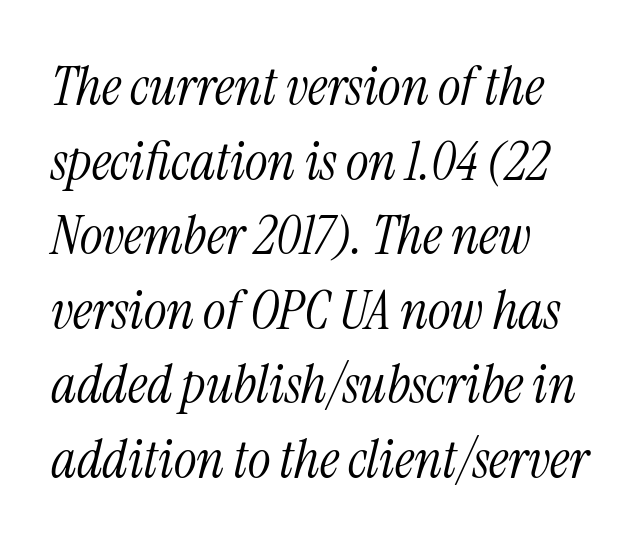
Q: Is the text bold? A: No.
Q: Is the text italic (slanted)? A: Yes, it leans right by about 13 degrees.
Q: Is the typeface a serif or a sans-serif typeface? A: Serif.
Q: Is the text underlined? A: No.
Q: How is the paragraph aligned? A: Left-aligned.
Q: Is the spacing between letters normal or unusually wide? A: Normal.
Q: Is the spacing between lines tight, normal or loose? A: Normal.
Q: Width (condensed, normal, or wide)? A: Condensed.
Q: Stroke contrast? A: Medium.
Q: x-height? A: Medium.
Q: Monospaced? A: No.
